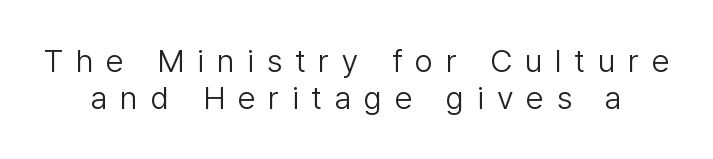
The image shows 32 px light sans-serif type, upright; set line spacing 1.17x, unusually wide letter spacing (+0.4 em), not underlined; low stroke contrast and a medium x-height.
